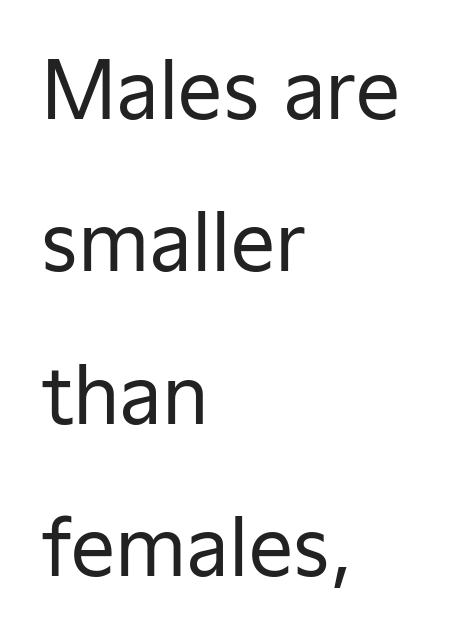
Varying glyph widths throughout — classic text-font behaviour. In CSS terms this would be text-align: left. Ink coverage per letter is moderate at most. Words appear dense and cohesive because spacing is normal. The passage shown stacks its lines with a broad gap. The axis of the letterforms is exactly vertical.
